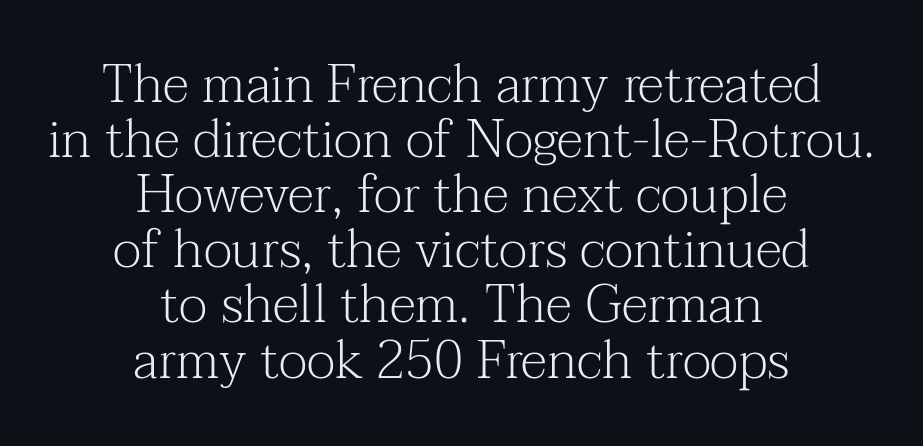
{"serif": "yes", "italic": "no", "bold": "no", "weight": "light", "width": "normal", "stroke_contrast": "medium", "x_height": "medium", "monospaced": "no", "underline": "no", "align": "center", "line_spacing": "tight", "line_spacing_ratio": 1.04, "letter_spacing": "normal", "letter_spacing_em": 0.0, "glyph_px": 53}
